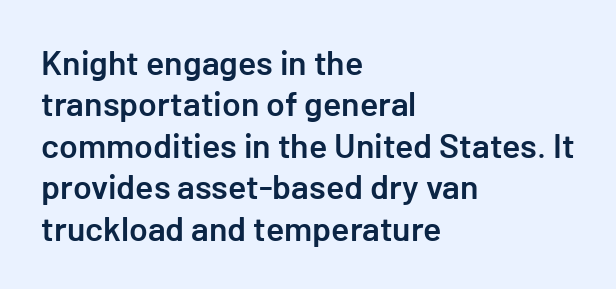
{"serif": "no", "italic": "no", "bold": "semi", "weight": "semibold", "width": "normal", "stroke_contrast": "low", "x_height": "medium", "underline": "no", "align": "left", "line_spacing_ratio": 1.22, "letter_spacing": "normal", "letter_spacing_em": 0.0, "glyph_px": 34}
